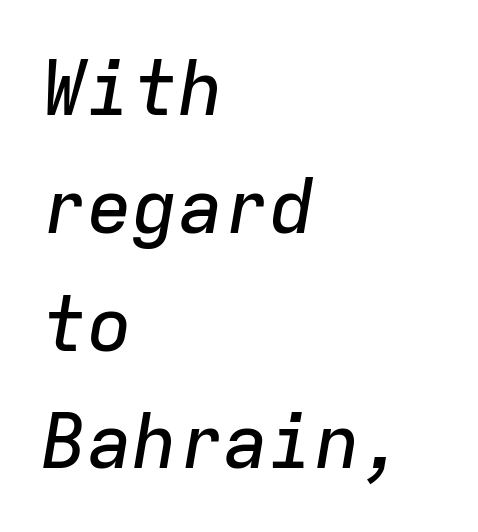
Q: Is the text italic (slanted)? A: Yes, it leans right by about 9 degrees.
Q: Is the text underlined? A: No.
Q: How is the paragraph aligned? A: Left-aligned.
Q: Is the spacing between letters normal or unusually wide? A: Normal.
Q: Is the spacing between lines tight, normal or loose? A: Normal.
Q: Width (condensed, normal, or wide)? A: Normal.
Q: Stroke contrast? A: Low.
Q: x-height? A: Medium.
Q: Monospaced? A: Yes.
